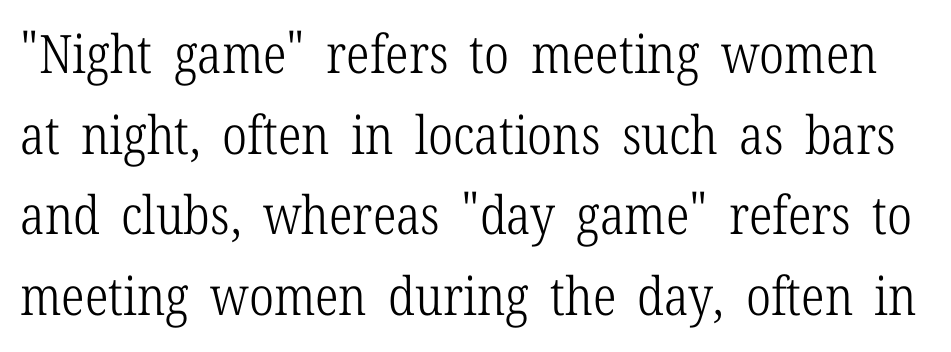
Q: Is the text bold? A: No.
Q: Is the text italic (slanted)? A: No, it is upright.
Q: Is the typeface a serif or a sans-serif typeface? A: Serif.
Q: Is the text underlined? A: No.
Q: Is the spacing between letters normal or unusually wide? A: Normal.
Q: Is the spacing between lines tight, normal or loose? A: Normal.
Q: Width (condensed, normal, or wide)? A: Condensed.
Q: Stroke contrast? A: Low.
Q: x-height? A: Medium.
Q: Monospaced? A: No.
